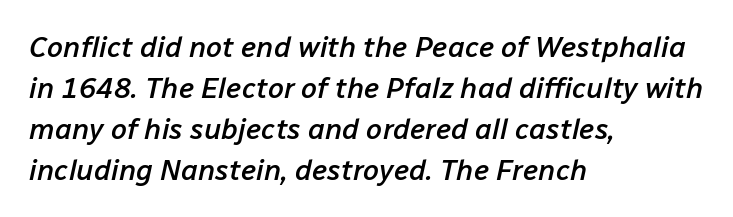
The gaps between neighbouring characters are ordinary and unremarkable. Letters rest on an invisible, unmarked baseline. The passage shown is typed in a proportional face where columns would drift. Summary of weight: moderately heavy, a semibold. The passage is arranged the way most books set body copy — flush left. Slanted lettering throughout.
